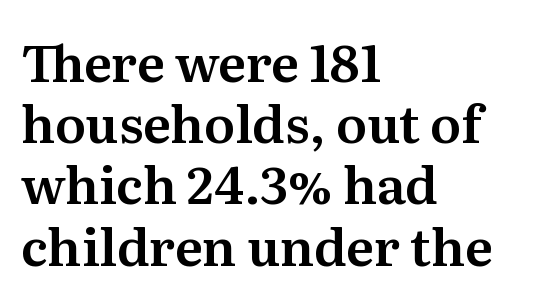
Line beginnings align vertically; line endings do not. The glyphs in this specimen are seriffed. Character widths vary here, with narrow letters taking less room than wide ones. Characters follow at the spacing the type designer built in. Type without underlining.
